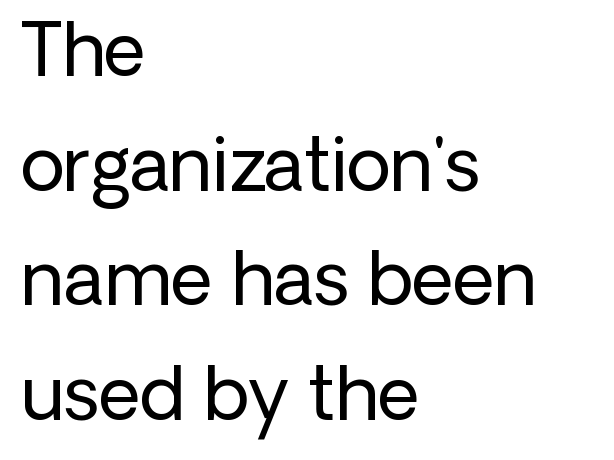
Q: Is the text bold? A: No.
Q: Is the text italic (slanted)? A: No, it is upright.
Q: Is the typeface a serif or a sans-serif typeface? A: Sans-serif.
Q: Is the text underlined? A: No.
Q: How is the paragraph aligned? A: Left-aligned.
Q: Is the spacing between letters normal or unusually wide? A: Normal.
Q: Is the spacing between lines tight, normal or loose? A: Normal.
Q: Width (condensed, normal, or wide)? A: Normal.
Q: Stroke contrast? A: Low.
Q: x-height? A: Medium.
Q: Monospaced? A: No.
